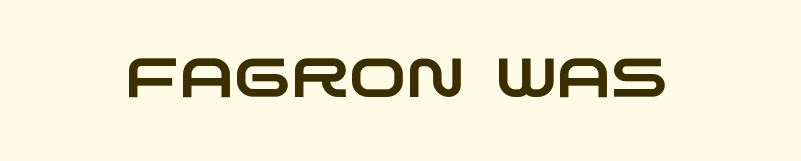
Q: Is the typeface a serif or a sans-serif typeface? A: Sans-serif.
Q: Is the text underlined? A: No.
Q: Is the spacing between letters normal or unusually wide? A: Normal.
Q: Width (condensed, normal, or wide)? A: Wide.
Q: Stroke contrast? A: Low.
Q: x-height? A: Large.
Q: Monospaced? A: No.
